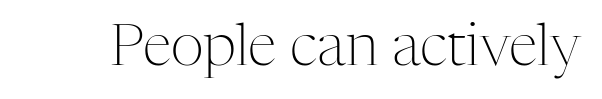
Q: Is the text bold? A: No.
Q: Is the text italic (slanted)? A: No, it is upright.
Q: Is the typeface a serif or a sans-serif typeface? A: Serif.
Q: Is the text underlined? A: No.
Q: Is the spacing between letters normal or unusually wide? A: Normal.
Q: Width (condensed, normal, or wide)? A: Normal.
Q: Stroke contrast? A: Medium.
Q: x-height? A: Medium.
Q: Monospaced? A: No.
